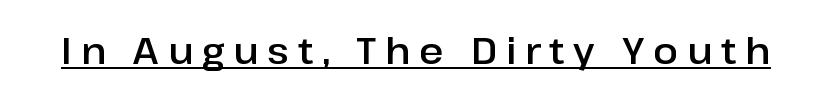
{"serif": "no", "italic": "no", "width": "normal", "stroke_contrast": "low", "x_height": "medium", "monospaced": "no", "underline": "yes", "letter_spacing": "wide", "letter_spacing_em": 0.24, "glyph_px": 37}
